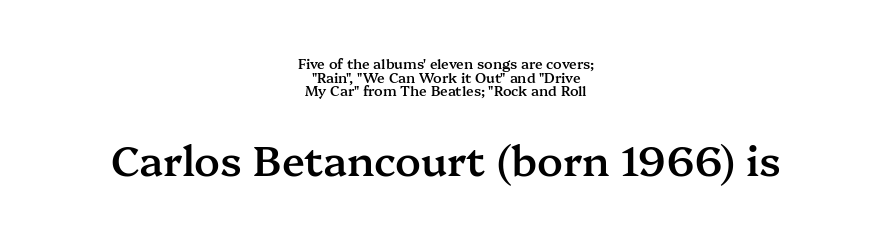
Q: Is the text bold? A: Semi-bold.
Q: Is the text italic (slanted)? A: No, it is upright.
Q: Is the typeface a serif or a sans-serif typeface? A: Serif.
Q: Is the text underlined? A: No.
Q: How is the paragraph aligned? A: Centered.
Q: Is the spacing between letters normal or unusually wide? A: Normal.
Q: Is the spacing between lines tight, normal or loose? A: Tight.
Q: Which block of text is set in a larger size, the first (top) or the second (bottom)? A: The second (bottom) one.
Q: Width (condensed, normal, or wide)? A: Normal.
Q: Stroke contrast? A: Medium.
Q: x-height? A: Medium.
Q: Monospaced? A: No.
